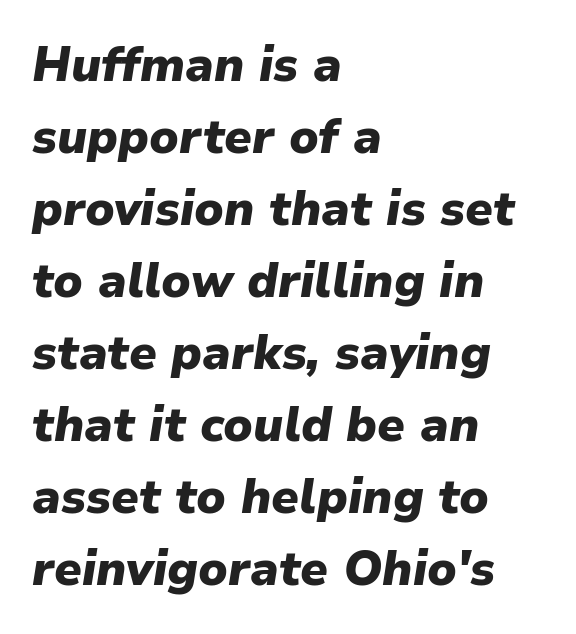
All the whitespace from short lines collects on the right. The whole block is typeset with a tilt. Tracking here is standard; glyphs follow each other at the usual distance. Check under the words: just untouched page.
